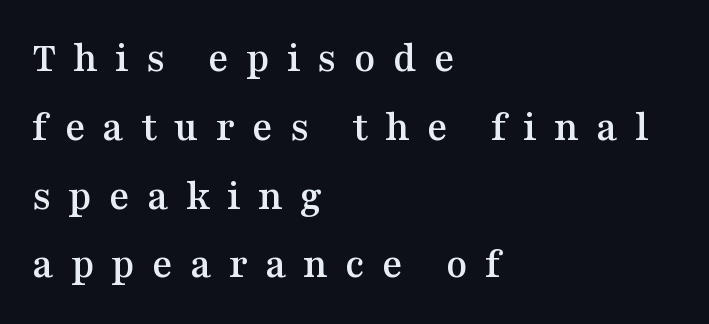
The image shows 43 px wide serif type, upright; set left-aligned, normal line spacing (1.6x), unusually wide letter spacing (+0.4 em), not underlined; medium stroke contrast and a medium x-height.
